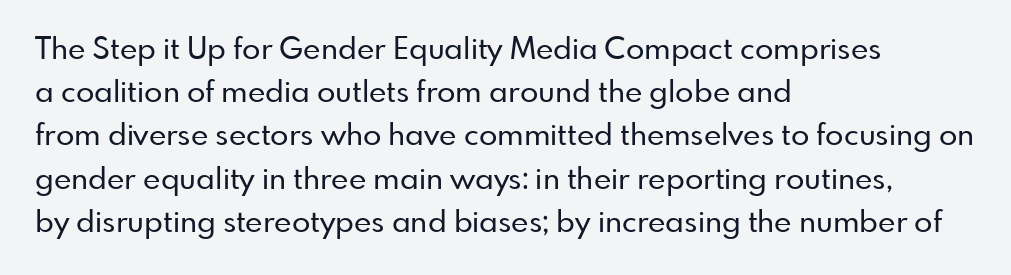
The rendering shows plain stroke endings on the letterforms — a sans-serif design. Horizontally, the lines are justified to the leading edge only. The string is rendered with underlining switched off. You can tell it's not italic because the verticals are truly vertical.
